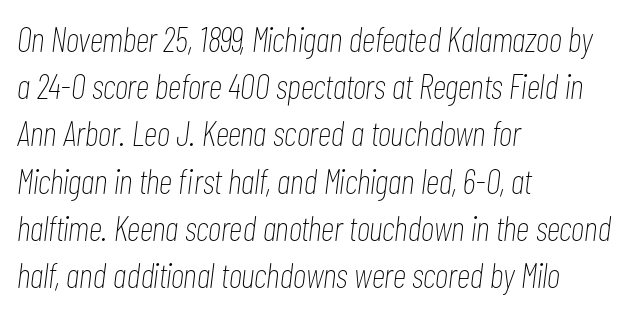
{"italic": "yes", "lean": "right", "slant_degrees": 7, "bold": "no", "weight": "thin", "width": "condensed", "stroke_contrast": "low", "x_height": "medium", "monospaced": "no", "underline": "no", "align": "left", "line_spacing": "normal", "line_spacing_ratio": 1.35, "letter_spacing": "normal", "letter_spacing_em": 0.0, "glyph_px": 35}
